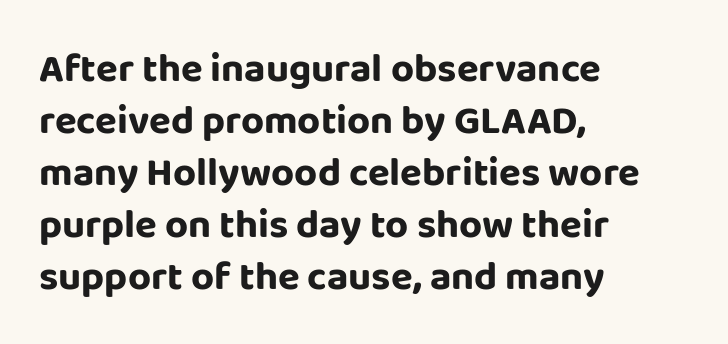
The image shows 40 px bold sans-serif type, upright; set left-aligned, normal line spacing (1.3x), normal letter spacing, not underlined; low stroke contrast and a large x-height.
